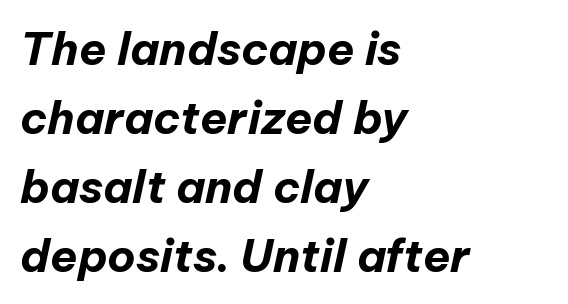
The image shows 45 px bold type, italic (leaning right); set left-aligned, normal line spacing (1.53x), normal letter spacing, not underlined; low stroke contrast and a medium x-height.
